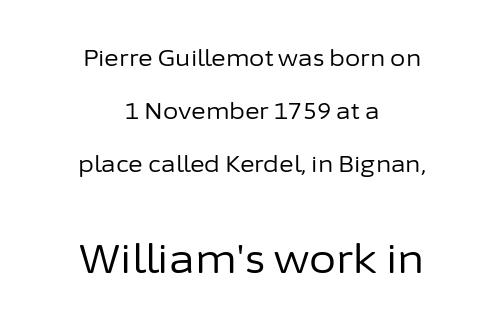
Q: Is the text bold? A: No.
Q: Is the text italic (slanted)? A: No, it is upright.
Q: Is the typeface a serif or a sans-serif typeface? A: Sans-serif.
Q: Is the text underlined? A: No.
Q: How is the paragraph aligned? A: Centered.
Q: Is the spacing between letters normal or unusually wide? A: Normal.
Q: Is the spacing between lines tight, normal or loose? A: Loose.
Q: Which block of text is set in a larger size, the first (top) or the second (bottom)? A: The second (bottom) one.
Q: Width (condensed, normal, or wide)? A: Normal.
Q: Stroke contrast? A: Low.
Q: x-height? A: Medium.
Q: Monospaced? A: No.
